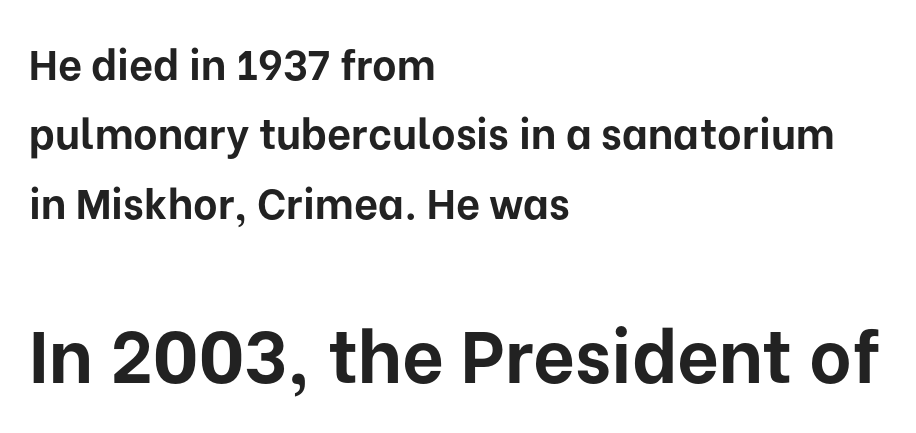
{"serif": "no", "italic": "no", "bold": "yes", "weight": "bold", "width": "normal", "stroke_contrast": "low", "x_height": "medium", "monospaced": "no", "underline": "no", "align": "left", "line_spacing": "normal", "line_spacing_ratio": 1.65, "letter_spacing": "normal", "letter_spacing_em": 0.0, "larger_block": "second", "size_ratio": 1.74, "glyph_px": 73}
